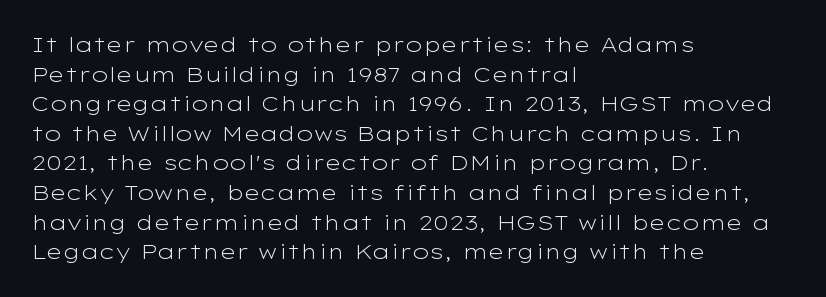
Q: Is the text bold? A: No.
Q: Is the text italic (slanted)? A: No, it is upright.
Q: Is the text underlined? A: No.
Q: How is the paragraph aligned? A: Left-aligned.
Q: Is the spacing between letters normal or unusually wide? A: Normal.
Q: Is the spacing between lines tight, normal or loose? A: Normal.
